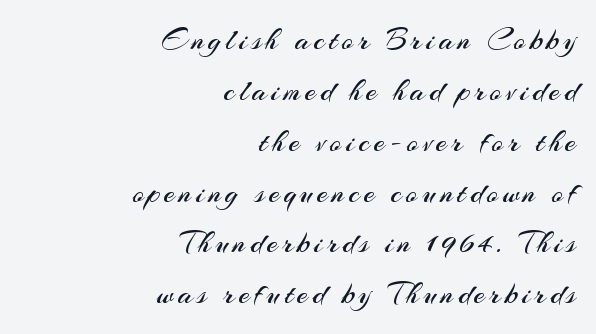
The image shows 31 px regular-weight sans-serif type; set right-aligned, normal line spacing (1.64x), not underlined; medium stroke contrast and a small x-height.
